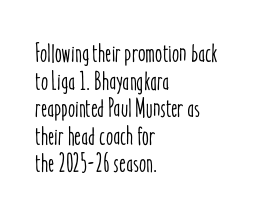
Q: Is the text italic (slanted)? A: No, it is upright.
Q: Is the text underlined? A: No.
Q: How is the paragraph aligned? A: Left-aligned.
Q: Is the spacing between letters normal or unusually wide? A: Normal.
Q: Is the spacing between lines tight, normal or loose? A: Tight.
